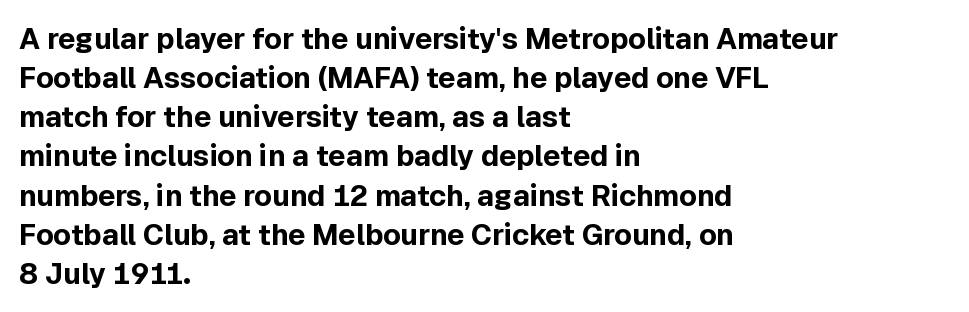
Q: Is the text bold? A: Yes.
Q: Is the text italic (slanted)? A: No, it is upright.
Q: Is the typeface a serif or a sans-serif typeface? A: Sans-serif.
Q: Is the text underlined? A: No.
Q: How is the paragraph aligned? A: Left-aligned.
Q: Is the spacing between letters normal or unusually wide? A: Normal.
Q: Is the spacing between lines tight, normal or loose? A: Normal.
Q: Width (condensed, normal, or wide)? A: Normal.
Q: x-height? A: Medium.
Q: Monospaced? A: No.
